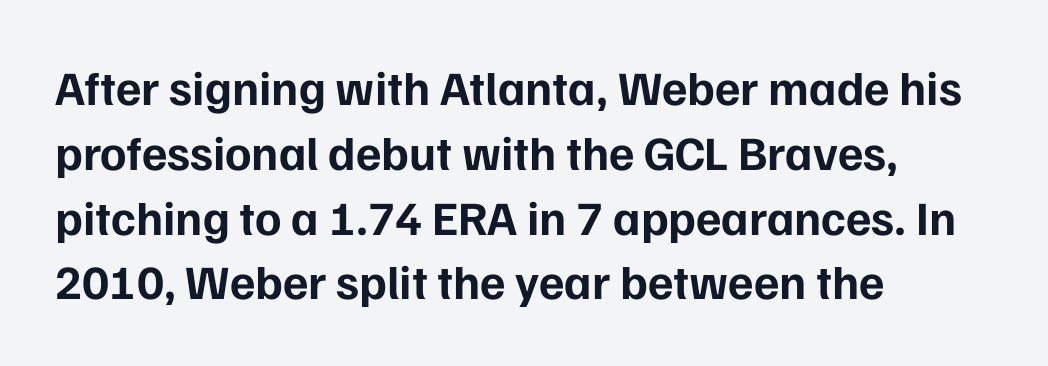
Q: Is the text bold? A: Yes.
Q: Is the text italic (slanted)? A: No, it is upright.
Q: Is the typeface a serif or a sans-serif typeface? A: Sans-serif.
Q: Is the text underlined? A: No.
Q: How is the paragraph aligned? A: Left-aligned.
Q: Is the spacing between letters normal or unusually wide? A: Normal.
Q: Is the spacing between lines tight, normal or loose? A: Normal.
Q: Width (condensed, normal, or wide)? A: Normal.
Q: Stroke contrast? A: Low.
Q: x-height? A: Medium.
Q: Monospaced? A: No.
